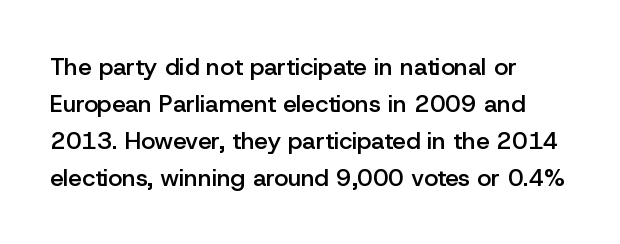
Leading matches the norm, producing a regular column. This is roman type, the default non-slanted kind. Students, note that the glyphs here touch the page at normal intervals. Anything drawn beneath the words? Only blank space.
